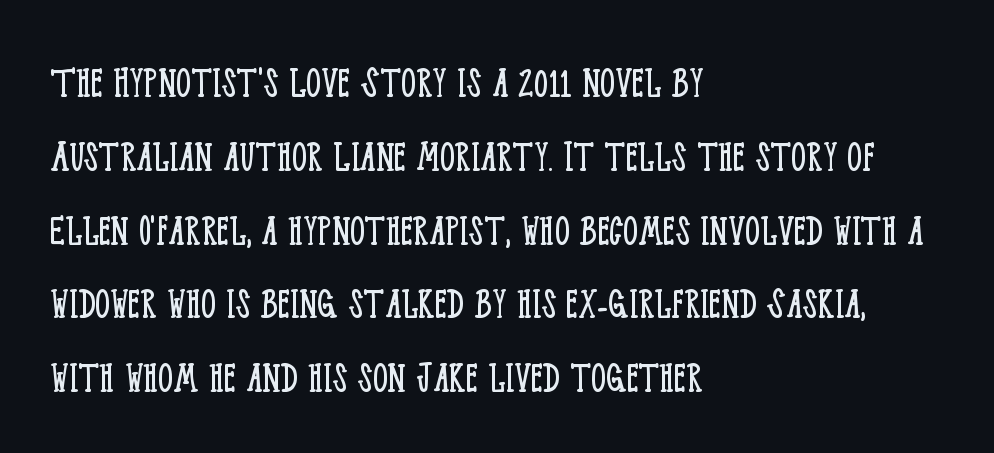
Is there much room between lines? A standard amount, neither cramped nor airy. The face used here is rendered with its standard letterfit. Horizontal alignment here is leftward, the default for most running prose. To sum up the face: it has serifs. Any mark beneath the type? The region is blank.
